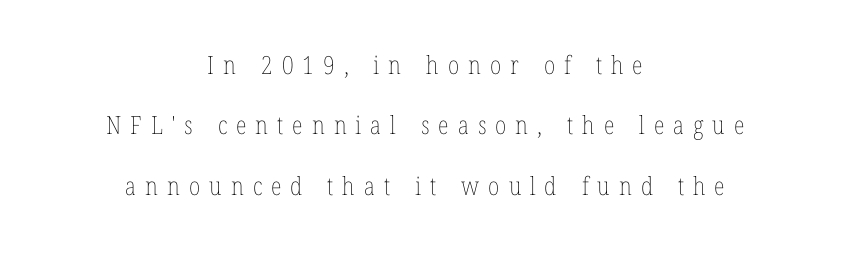
Widely set lines give the paragraph a tall, airy silhouette. The passage is arranged like a title page — every line centered. A bare baseline throughout the passage. This is not heavy type; no bold has been used.
